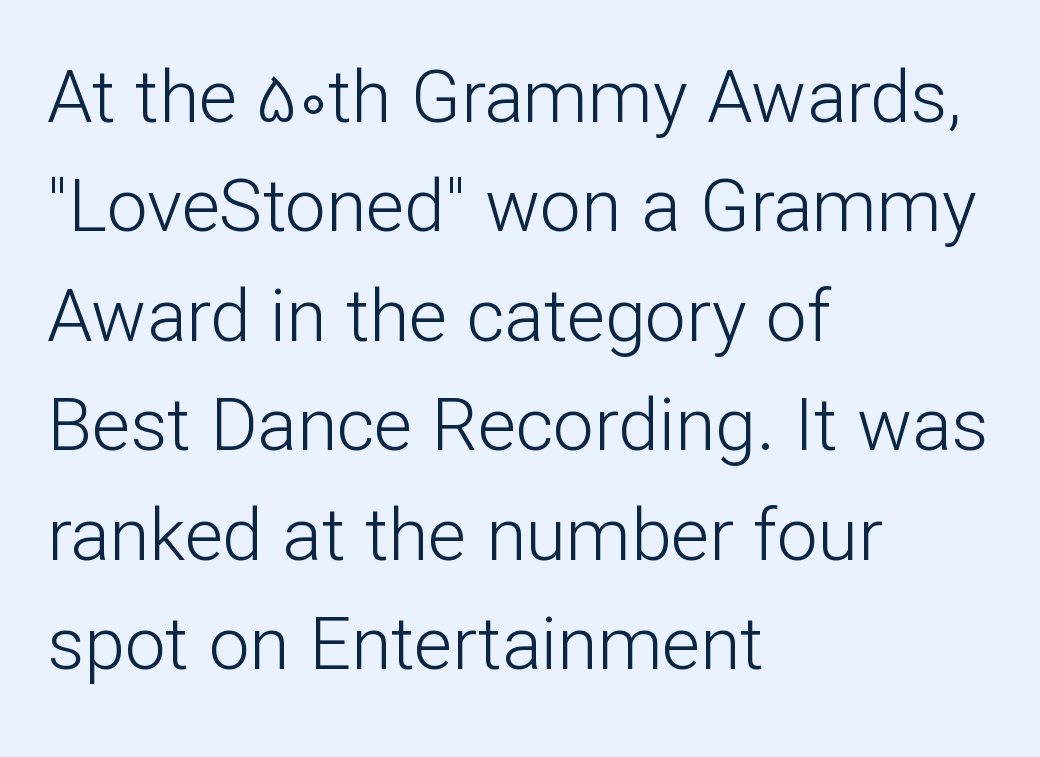
{"serif": "no", "italic": "no", "bold": "no", "weight": "light", "width": "normal", "stroke_contrast": "low", "x_height": "medium", "monospaced": "no", "underline": "no", "align": "left", "line_spacing": "normal", "line_spacing_ratio": 1.5, "letter_spacing": "normal", "letter_spacing_em": 0.0, "glyph_px": 73}
